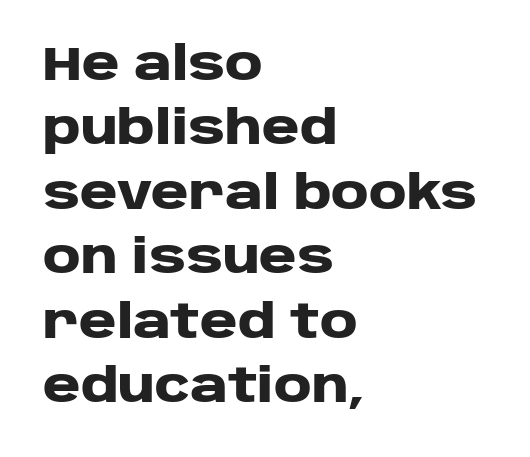
{"serif": "no", "italic": "no", "bold": "yes", "weight": "heavy", "width": "wide", "stroke_contrast": "low", "x_height": "large", "monospaced": "no", "underline": "no", "align": "left", "line_spacing": "normal", "line_spacing_ratio": 1.4, "letter_spacing": "normal", "letter_spacing_em": 0.0, "glyph_px": 46}
